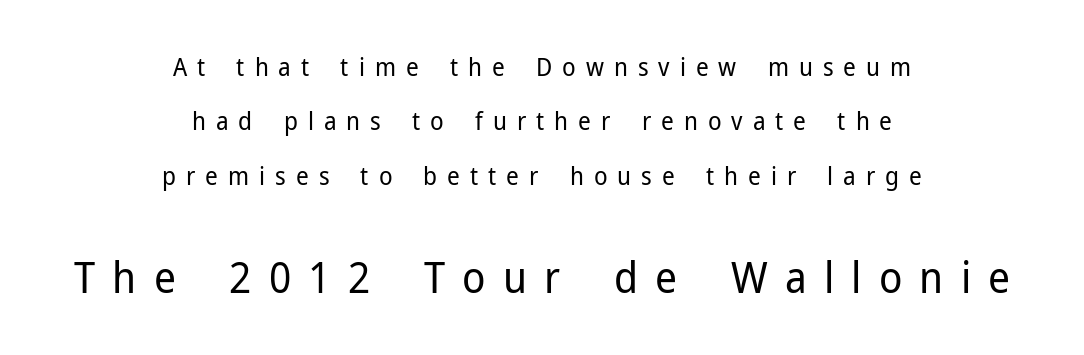
In terms of leading, this rendering errs on the spacious side. To sum up the face: it is a sans, with no serifs. Line starts and ends both wander, symmetrically. Every character sits straight up, as roman type does.
